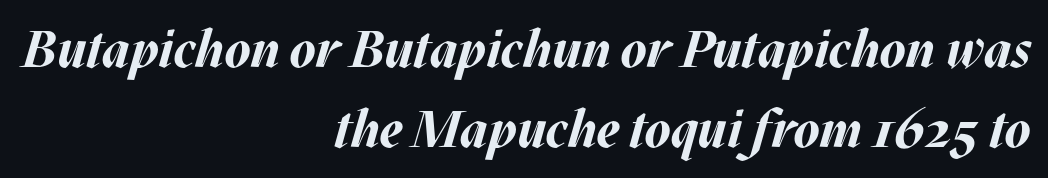
The image shows 52 px bold type, italic (leaning right); set right-aligned, normal line spacing (1.53x), normal letter spacing, not underlined; medium stroke contrast and a large x-height.
